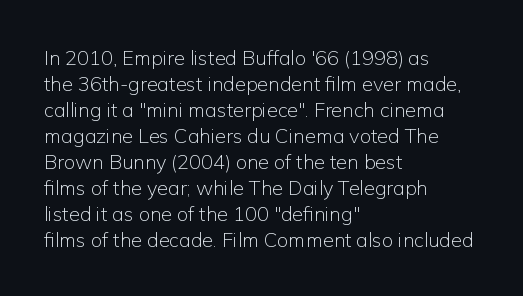
Where is the straight margin? On the left. This sample keeps an unexceptional amount of space between lines. The typesetting does not lean heavy: it is not bold. The gaps between neighbouring characters are ordinary and unremarkable. A clean baseline with only descenders dipping below it.
